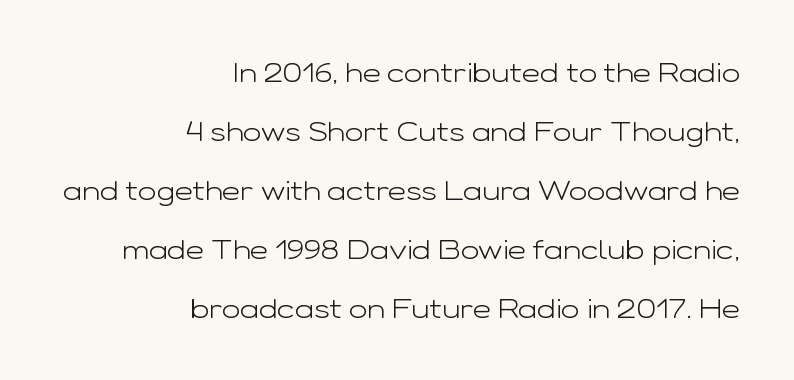
{"serif": "no", "italic": "no", "bold": "no", "weight": "light", "width": "wide", "stroke_contrast": "low", "x_height": "medium", "monospaced": "no", "underline": "no", "align": "right", "line_spacing": "loose", "line_spacing_ratio": 2.11, "letter_spacing": "normal", "letter_spacing_em": 0.0, "glyph_px": 28}
